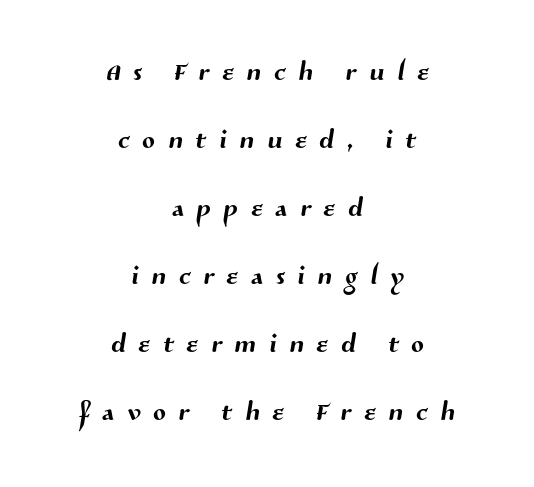
Q: Is the typeface a serif or a sans-serif typeface? A: Sans-serif.
Q: Is the text underlined? A: No.
Q: How is the paragraph aligned? A: Centered.
Q: Is the spacing between letters normal or unusually wide? A: Unusually wide.
Q: Width (condensed, normal, or wide)? A: Normal.
Q: Stroke contrast? A: Medium.
Q: x-height? A: Medium.
Q: Monospaced? A: No.
